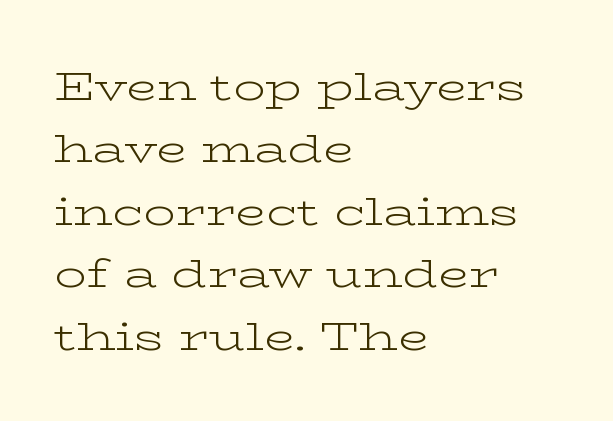
The string is rendered with underlining switched off. The lettering holds an erect, upright posture throughout. Typographically, this falls in the serif category. Looks like regular typesetting: each glyph gets only the width it needs. Notice how the passage keeps a crisp vertical edge on the left only. No heavy texture on the line: the type isn't bold.
